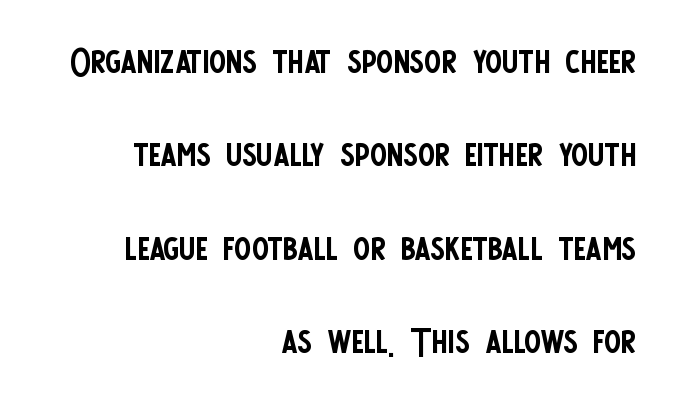
{"serif": "no", "italic": "no", "bold": "no", "weight": "regular", "width": "condensed", "stroke_contrast": "low", "x_height": "large", "monospaced": "no", "underline": "no", "align": "right", "line_spacing_ratio": 1.83, "letter_spacing": "normal", "letter_spacing_em": 0.0, "glyph_px": 51}
